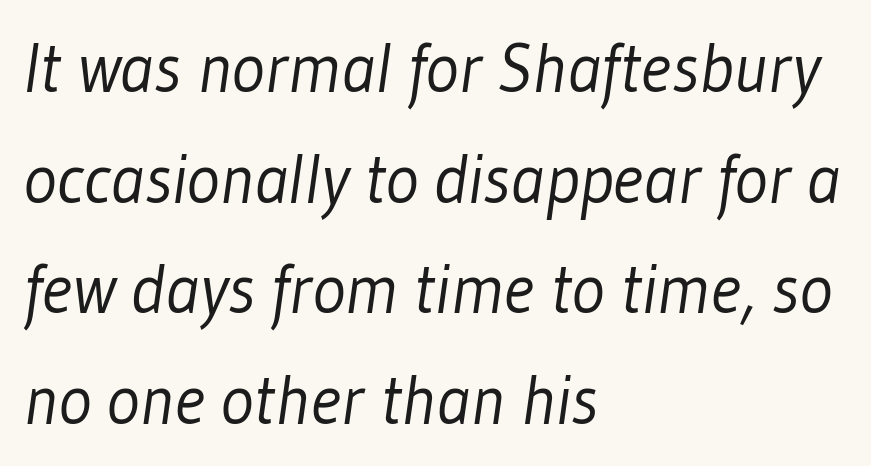
{"serif": "no", "bold": "no", "weight": "light", "width": "condensed", "stroke_contrast": "low", "x_height": "medium", "monospaced": "no", "underline": "no", "align": "left", "line_spacing": "normal", "line_spacing_ratio": 1.58, "letter_spacing": "normal", "letter_spacing_em": 0.0, "glyph_px": 70}
